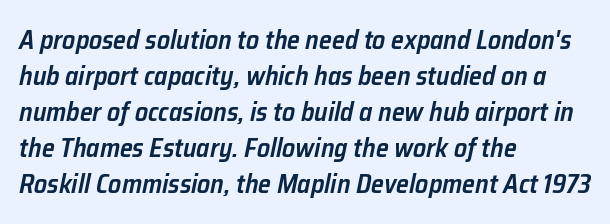
Baseline-to-baseline distance is the conventional proportion of letter height. You could call the tracking neutral — neither tight nor loose. The passage is arranged the way most books set body copy — flush left. When letters slant like this, we call the style italic. Beneath every word, the page is bare.
